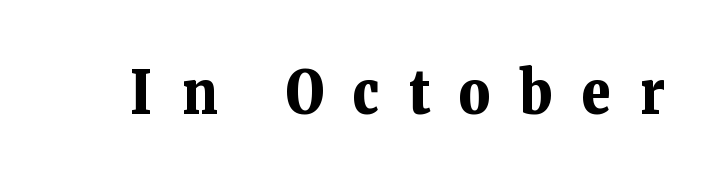
Underlining? Definitely not there. This sample uses expanded letter spacing, leaving extra air between glyphs. When letters stand straight like this, we call the style roman or upright. The sample has been set heavy, in full bold. Letterform terminals end in serifs throughout the passage. Proportional: the letters do not fall into vertical columns.
